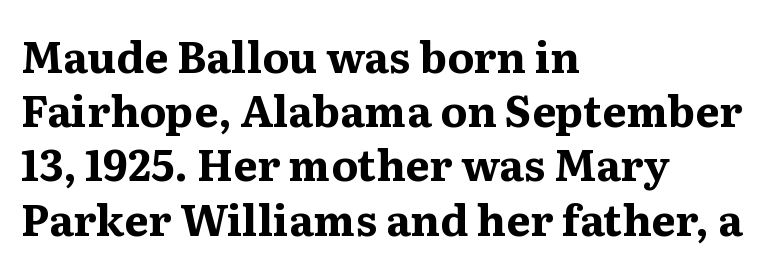
The image shows 43 px bold serif type, upright; set left-aligned, normal line spacing (1.26x), normal letter spacing, not underlined; medium stroke contrast and a medium x-height.
